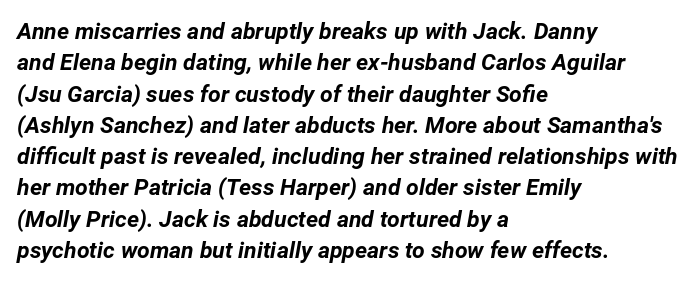
Q: Is the text bold? A: Yes.
Q: Is the text italic (slanted)? A: Yes, it leans right by about 12 degrees.
Q: Is the text underlined? A: No.
Q: How is the paragraph aligned? A: Left-aligned.
Q: Is the spacing between letters normal or unusually wide? A: Normal.
Q: Is the spacing between lines tight, normal or loose? A: Normal.
